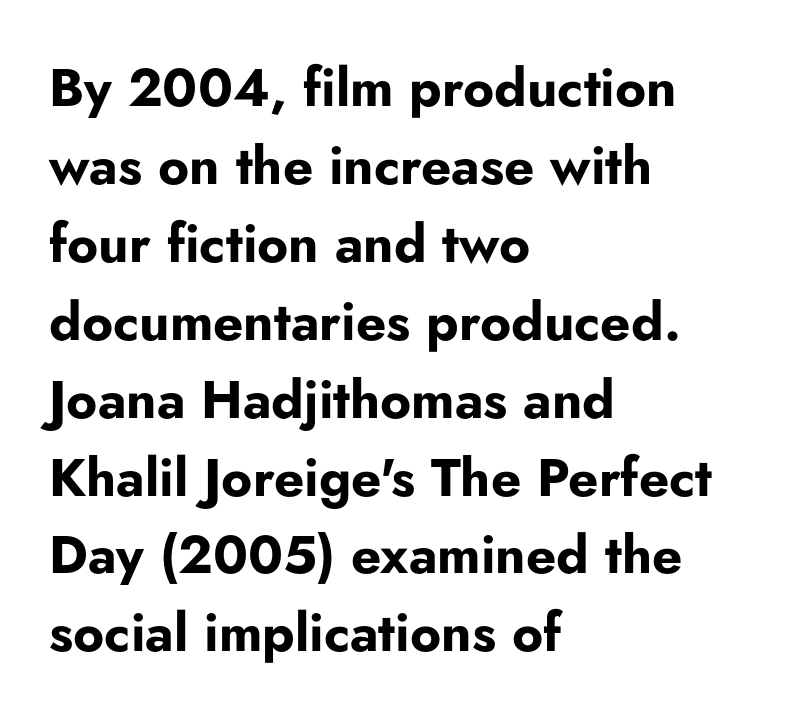
The image shows 53 px bold sans-serif type, upright; set left-aligned, normal line spacing (1.47x), normal letter spacing, not underlined; low stroke contrast and a small x-height.
